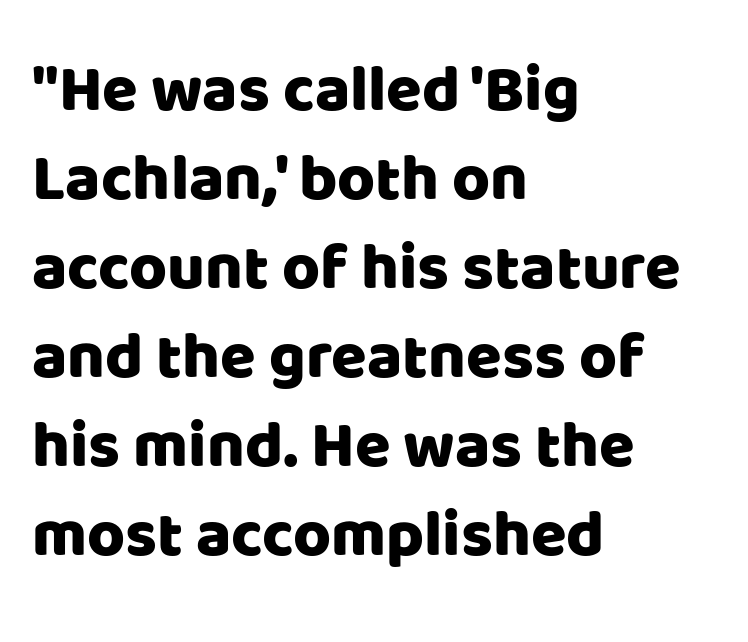
Q: Is the text italic (slanted)? A: No, it is upright.
Q: Is the typeface a serif or a sans-serif typeface? A: Sans-serif.
Q: Is the text underlined? A: No.
Q: How is the paragraph aligned? A: Left-aligned.
Q: Is the spacing between letters normal or unusually wide? A: Normal.
Q: Is the spacing between lines tight, normal or loose? A: Normal.
Q: Width (condensed, normal, or wide)? A: Normal.
Q: Stroke contrast? A: Low.
Q: x-height? A: Large.
Q: Monospaced? A: No.
